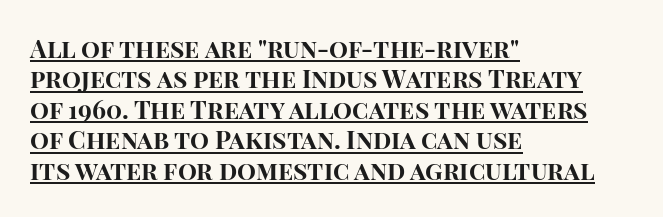
The face used here is rendered with its standard letterfit. Weight: bold. This rendering features underlined lettering. Line beginnings align vertically; line endings do not. The font's upright variant was chosen for this text.
